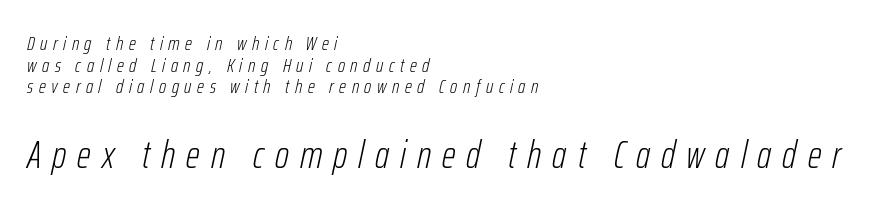
{"italic": "yes", "lean": "right", "slant_degrees": 12, "bold": "no", "weight": "light", "width": "condensed", "stroke_contrast": "low", "x_height": "medium", "monospaced": "no", "underline": "no", "align": "left", "line_spacing": "tight", "line_spacing_ratio": 1.08, "letter_spacing": "wide", "letter_spacing_em": 0.28, "larger_block": "second", "size_ratio": 1.95, "glyph_px": 39}
